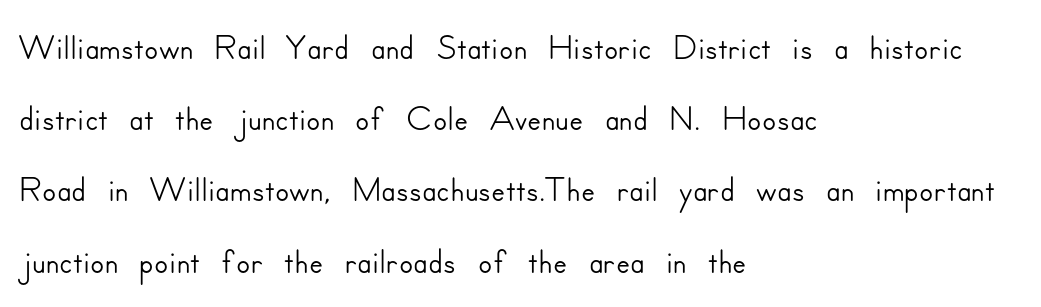
The image shows 52 px sans-serif type, upright; set left-aligned, normal line spacing (1.37x), normal letter spacing, not underlined; low stroke contrast and a small x-height.
